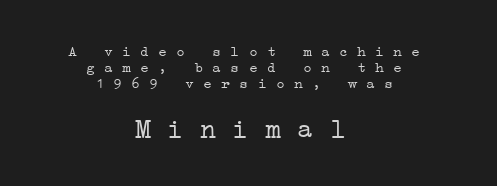
{"bold": "no", "underline": "no", "align": "center", "line_spacing": "tight", "line_spacing_ratio": 1.07, "letter_spacing": "normal", "letter_spacing_em": 0.0, "larger_block": "second", "size_ratio": 1.8, "glyph_px": 27}
